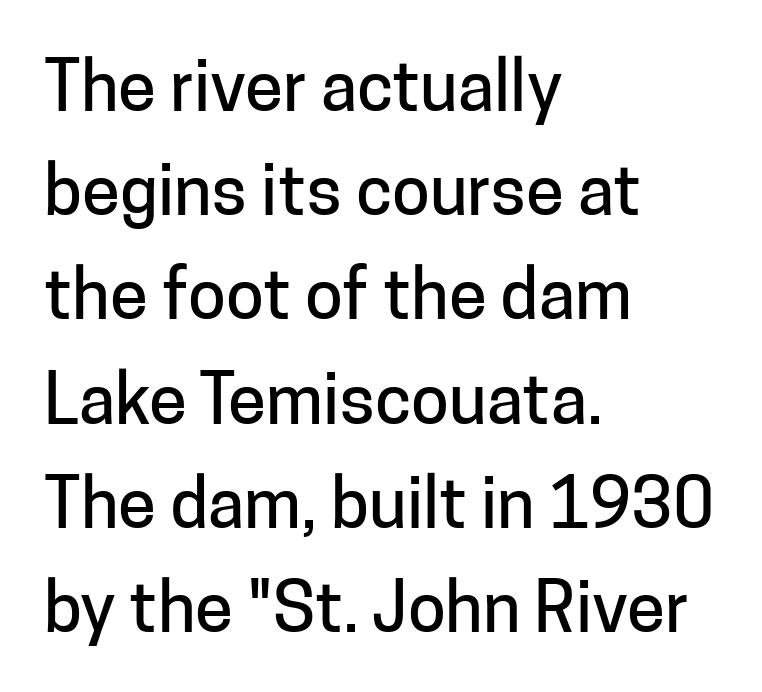
The passage shown is typed in a proportional face where columns would drift. The glyphs in this specimen are sans serif. Anything drawn beneath the words? Only blank space. Nope, not italic — everything's standing straight. The gaps between neighbouring characters are ordinary and unremarkable.
